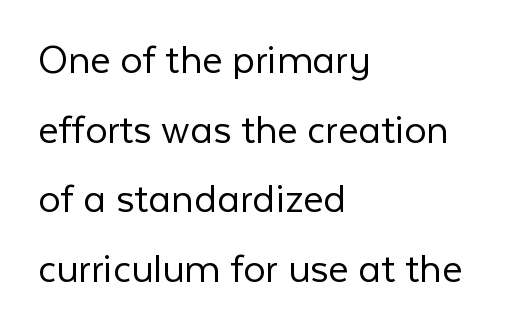
Each letter's strokes conclude bluntly, with no projecting serifs. How would I describe the line gaps? Plain and ordinary. The axis of the letterforms is exactly vertical. The typesetting does not lean heavy: it is not bold. A student would call this left alignment; a typographer would say flush left, rag right.
